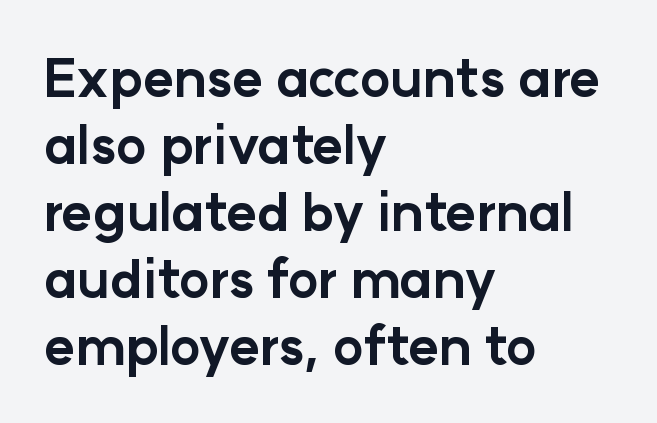
The image shows 52 px bold sans-serif type, upright; set left-aligned, normal line spacing (1.29x), normal letter spacing, not underlined; low stroke contrast and a medium x-height.
